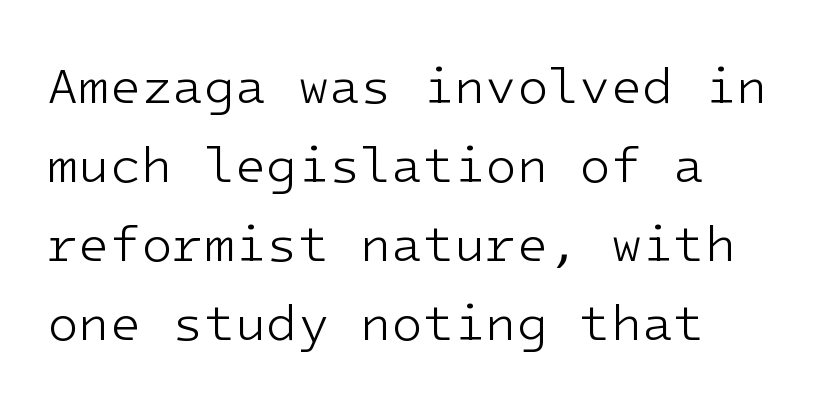
Q: Is the text bold? A: No.
Q: Is the text italic (slanted)? A: No, it is upright.
Q: Is the typeface a serif or a sans-serif typeface? A: Sans-serif.
Q: Is the text underlined? A: No.
Q: How is the paragraph aligned? A: Left-aligned.
Q: Is the spacing between letters normal or unusually wide? A: Normal.
Q: Is the spacing between lines tight, normal or loose? A: Normal.
Q: Width (condensed, normal, or wide)? A: Normal.
Q: Stroke contrast? A: Low.
Q: x-height? A: Medium.
Q: Monospaced? A: Yes.
